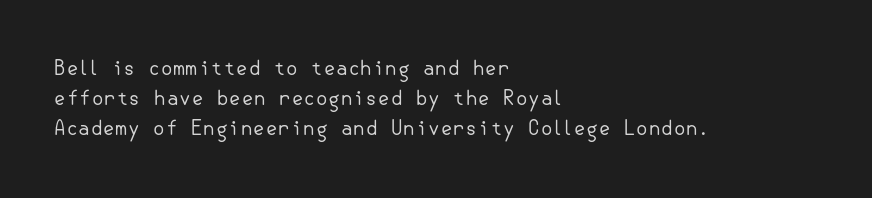
The image shows 20 px text type, upright; set left-aligned, normal line spacing (1.5x), normal letter spacing, not underlined.
